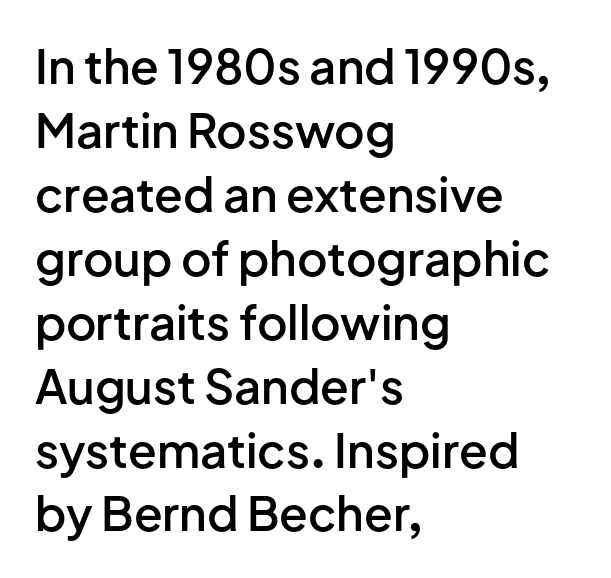
The face used here is proportionally spaced, like ordinary book or web type. The paragraph shown leans on its left margin. Notice how the stems are strictly vertical — no italics here. Has an underline been added? It has not. Stroke thickness is moderately raised; the sample reads as semibold.
